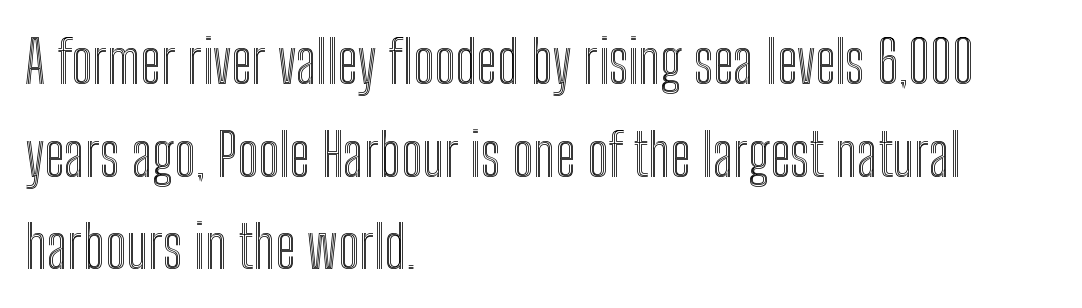
{"italic": "no", "width": "condensed", "x_height": "medium", "monospaced": "no", "underline": "no", "align": "left", "line_spacing": "normal", "line_spacing_ratio": 1.57, "letter_spacing": "normal", "letter_spacing_em": 0.0, "glyph_px": 59}
